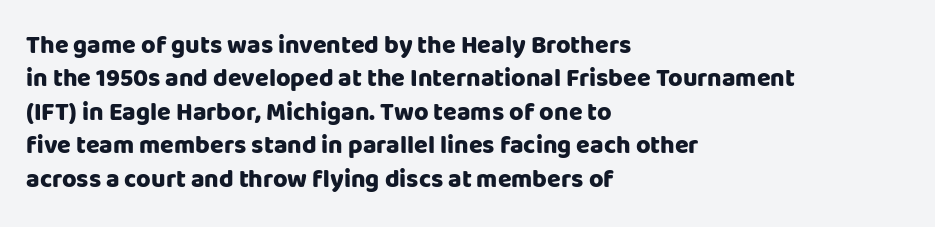
{"italic": "no", "bold": "yes", "underline": "no", "align": "left", "line_spacing": "normal", "line_spacing_ratio": 1.34, "letter_spacing": "normal", "letter_spacing_em": 0.0, "glyph_px": 25}
